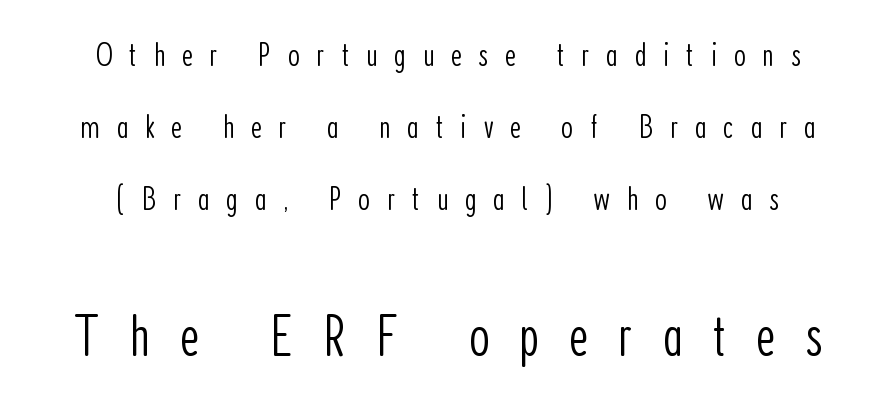
{"serif": "no", "italic": "no", "bold": "no", "weight": "light", "width": "condensed", "stroke_contrast": "low", "x_height": "medium", "monospaced": "no", "underline": "no", "align": "center", "line_spacing": "loose", "line_spacing_ratio": 2.12, "letter_spacing": "wide", "letter_spacing_em": 0.49, "larger_block": "second", "size_ratio": 1.76, "glyph_px": 60}
